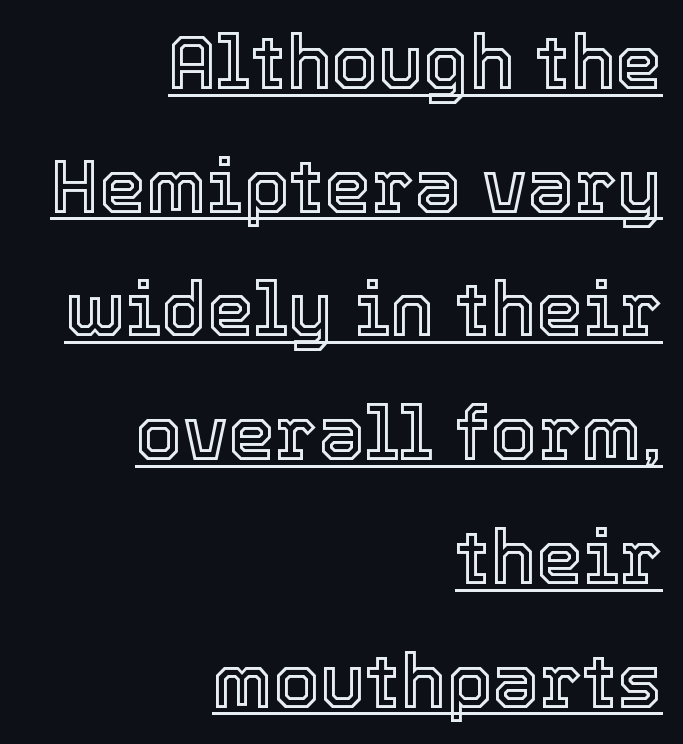
{"italic": "no", "width": "normal", "x_height": "medium", "monospaced": "no", "underline": "yes", "align": "right", "line_spacing": "normal", "line_spacing_ratio": 1.65, "letter_spacing": "normal", "letter_spacing_em": 0.0, "glyph_px": 75}
